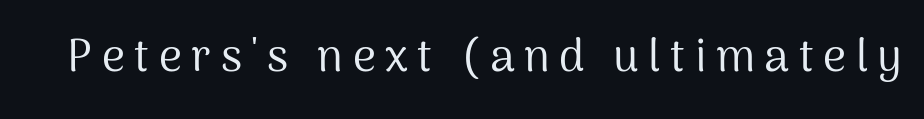
{"serif": "no", "italic": "no", "bold": "no", "weight": "regular", "width": "normal", "stroke_contrast": "medium", "x_height": "medium", "monospaced": "no", "underline": "no", "letter_spacing": "wide", "letter_spacing_em": 0.21, "glyph_px": 45}
